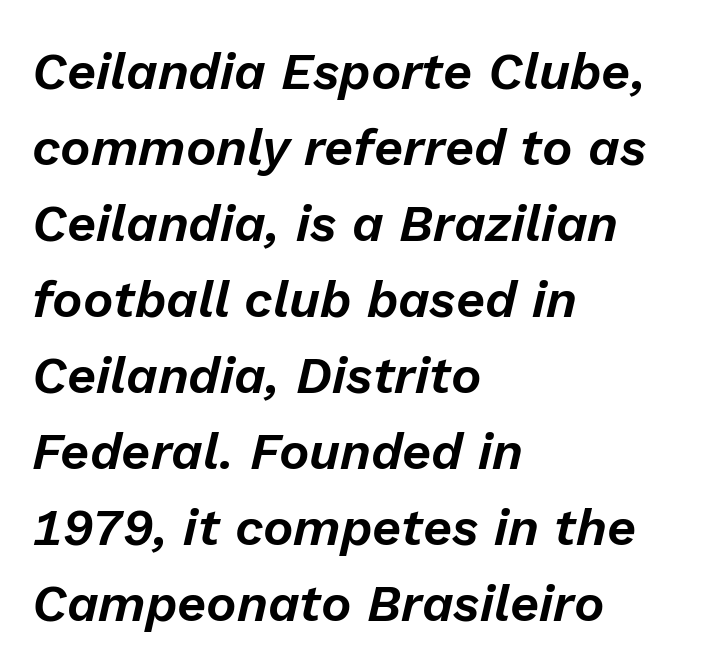
The image shows 51 px text type, italic (leaning right); set left-aligned, normal line spacing (1.49x), normal letter spacing, not underlined; low stroke contrast and a medium x-height.
